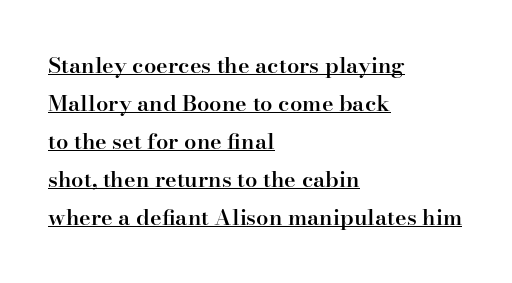
The image shows 22 px text type, upright; set left-aligned, line spacing 1.73x, normal letter spacing, underlined.
